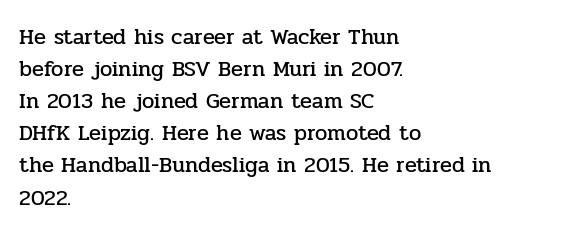
{"italic": "no", "underline": "no", "align": "left", "line_spacing": "normal", "line_spacing_ratio": 1.46, "letter_spacing": "normal", "letter_spacing_em": 0.0, "glyph_px": 22}
